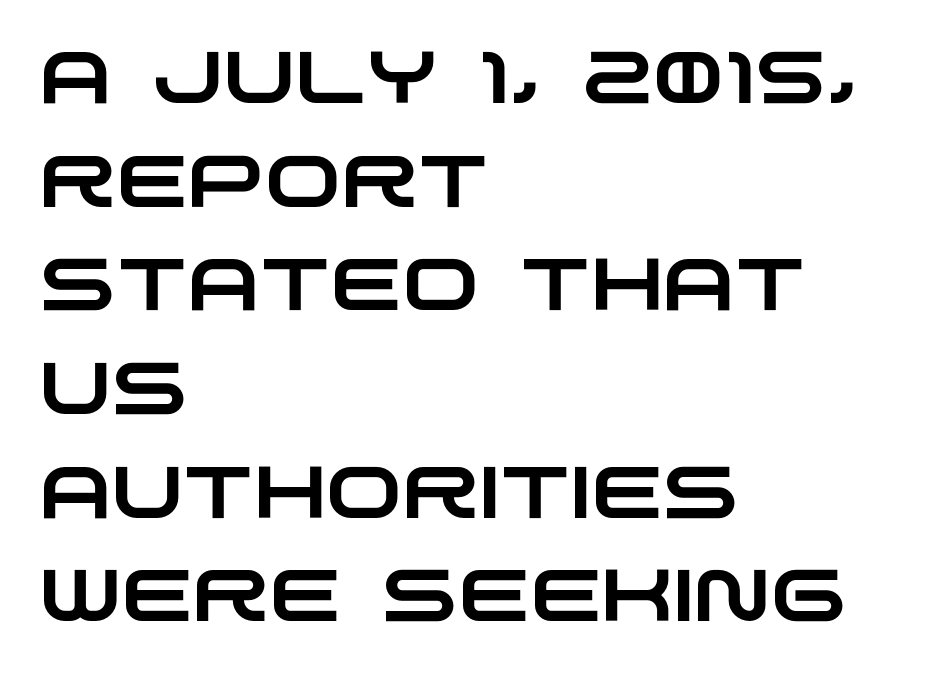
{"serif": "no", "width": "wide", "stroke_contrast": "low", "x_height": "large", "monospaced": "no", "underline": "no", "align": "left", "line_spacing": "normal", "line_spacing_ratio": 1.42, "letter_spacing": "normal", "letter_spacing_em": 0.0, "glyph_px": 73}
